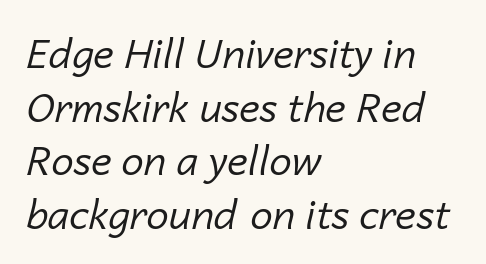
The rendering anchors every line to the left-hand side. Characters follow at the spacing the type designer built in. No extra ink here — the face is not bold. Nobody drew a line under any word here. The specimen reads as italic at a glance.
